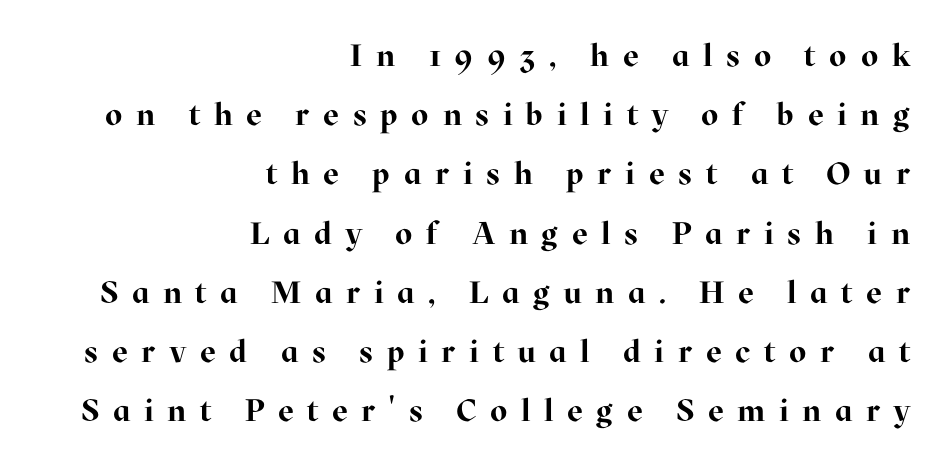
Check the space under the baseline: it is left empty. Varying glyph widths throughout — classic text-font behaviour. Reading down the block, your eye finds every line finishing at a fixed right position. Look at the tracking — it's clearly loosened, letters drifting apart.
